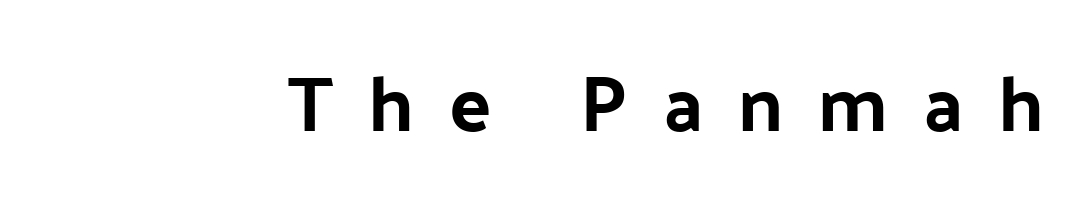
Q: Is the text italic (slanted)? A: No, it is upright.
Q: Is the typeface a serif or a sans-serif typeface? A: Sans-serif.
Q: Is the text underlined? A: No.
Q: How is the paragraph aligned? A: Right-aligned.
Q: Is the spacing between letters normal or unusually wide? A: Unusually wide.
Q: Width (condensed, normal, or wide)? A: Normal.
Q: Stroke contrast? A: Low.
Q: x-height? A: Medium.
Q: Monospaced? A: No.
